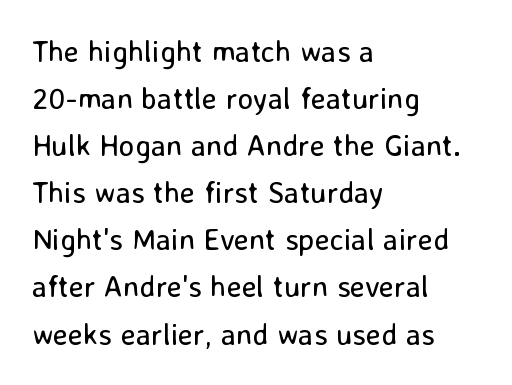
Spacing between characters is what you'd get straight out of the box. Underlining? Definitely not there. Line beginnings align vertically; line endings do not. Posture: straight, roman, zero tilt.
